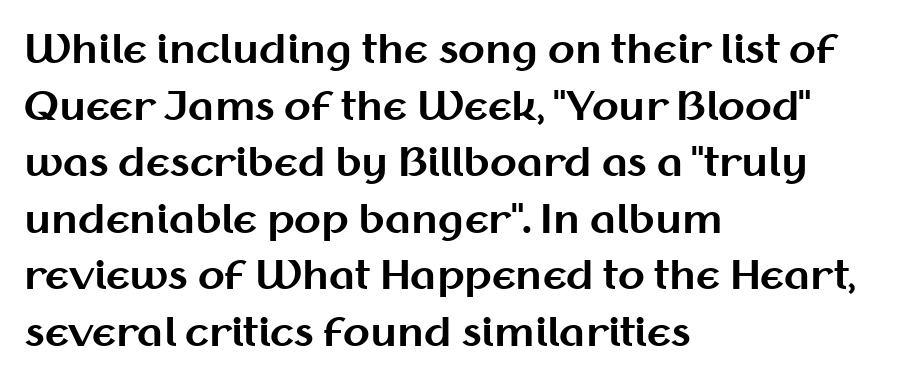
{"serif": "no", "italic": "no", "bold": "yes", "weight": "bold", "width": "normal", "stroke_contrast": "medium", "x_height": "medium", "monospaced": "no", "underline": "no", "align": "left", "line_spacing": "normal", "line_spacing_ratio": 1.45, "letter_spacing": "normal", "letter_spacing_em": 0.0, "glyph_px": 39}
